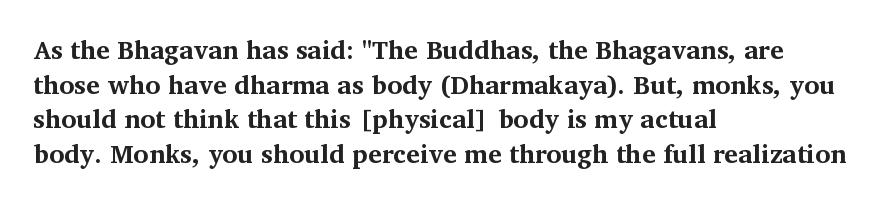
The image shows 26 px bold type, upright; set left-aligned, normal line spacing (1.33x), normal letter spacing, not underlined.
